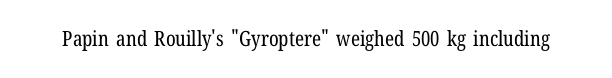
Q: Is the text bold? A: No.
Q: Is the text italic (slanted)? A: No, it is upright.
Q: Is the text underlined? A: No.
Q: Is the spacing between letters normal or unusually wide? A: Normal.
